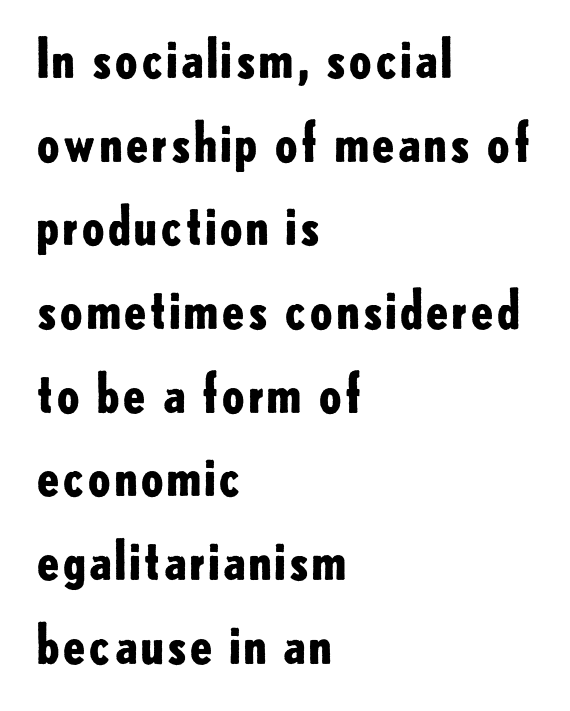
Q: Is the text bold? A: Yes.
Q: Is the text italic (slanted)? A: No, it is upright.
Q: Is the typeface a serif or a sans-serif typeface? A: Sans-serif.
Q: Is the text underlined? A: No.
Q: How is the paragraph aligned? A: Left-aligned.
Q: Is the spacing between letters normal or unusually wide? A: Normal.
Q: Is the spacing between lines tight, normal or loose? A: Normal.
Q: Width (condensed, normal, or wide)? A: Normal.
Q: Stroke contrast? A: Low.
Q: x-height? A: Small.
Q: Monospaced? A: No.
